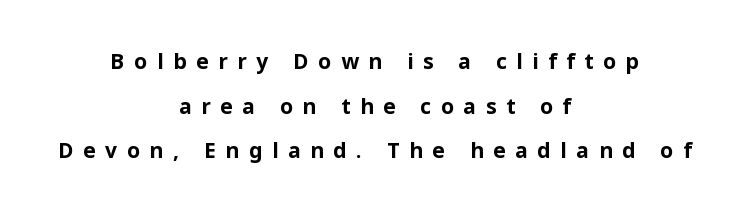
{"italic": "no", "bold": "yes", "underline": "no", "align": "center", "line_spacing": "loose", "line_spacing_ratio": 2.13, "letter_spacing": "wide", "letter_spacing_em": 0.46, "glyph_px": 21}
